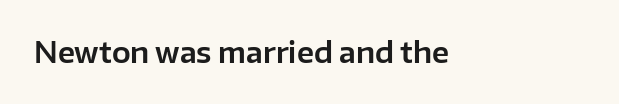
The image shows 28 px sans-serif type, upright; set normal letter spacing, not underlined; low stroke contrast and a medium x-height.
